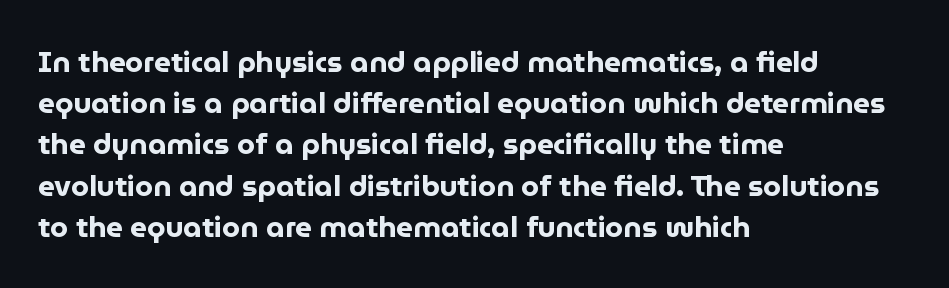
{"serif": "no", "italic": "no", "bold": "yes", "weight": "bold", "width": "normal", "stroke_contrast": "low", "x_height": "medium", "monospaced": "no", "underline": "no", "align": "left", "line_spacing": "normal", "line_spacing_ratio": 1.42, "letter_spacing": "normal", "letter_spacing_em": 0.0, "glyph_px": 29}
